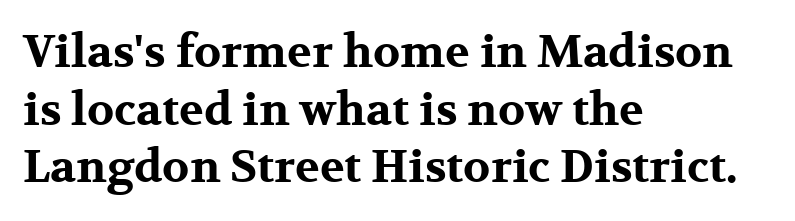
The image shows 45 px bold, wide serif type, upright; set left-aligned, normal line spacing (1.28x), normal letter spacing, not underlined; medium stroke contrast and a medium x-height.
